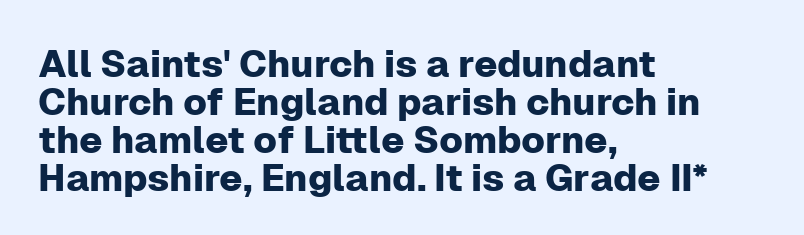
Italic: no, the glyphs are upright roman. Does the leading feel generous? Not at all — it's pinched. You can tell from the bare stems that sans-serif type was used. Do the characters align in a grid? No, the font is proportional.
